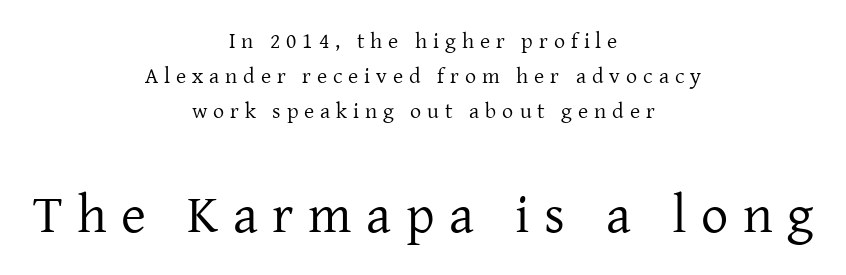
This sample has the flowing, uneven cadence of proportional lettering. Descender tails drop into unmarked territory. Weight: in the light-to-regular range. You get the small type first, then a jump to larger type.
